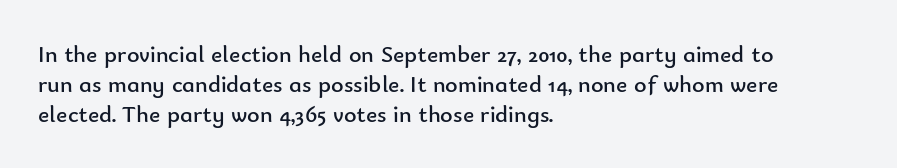
{"italic": "no", "bold": "no", "underline": "no", "align": "left", "line_spacing": "normal", "line_spacing_ratio": 1.26, "letter_spacing": "normal", "letter_spacing_em": 0.0, "glyph_px": 24}
